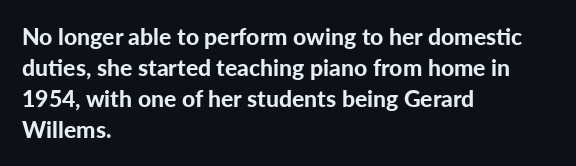
Caption: bold face, heavy strokes. Compared with typical body copy, the letter spacing here is the same. Line starts are locked; line ends wander. The axis of the letterforms is exactly vertical.
